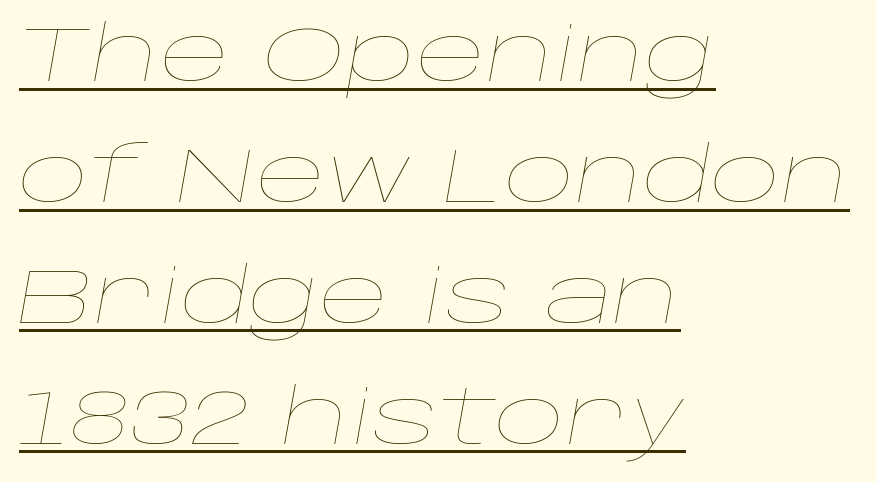
The image shows 77 px thin, wide type, italic (leaning right); set left-aligned, normal line spacing (1.57x), normal letter spacing, underlined; low stroke contrast and a large x-height.
